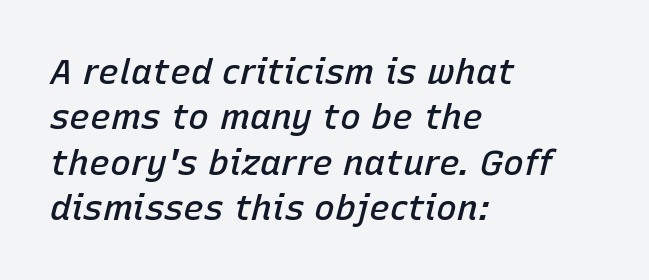
Does the lettering tilt? It does — this is italic. What stands out about the letter spacing? Nothing — it is the standard amount. Strokes here are thickened, but only to semibold level. Horizontal alignment here is leftward, the default for most running prose. Proportional: the letters do not fall into vertical columns.
